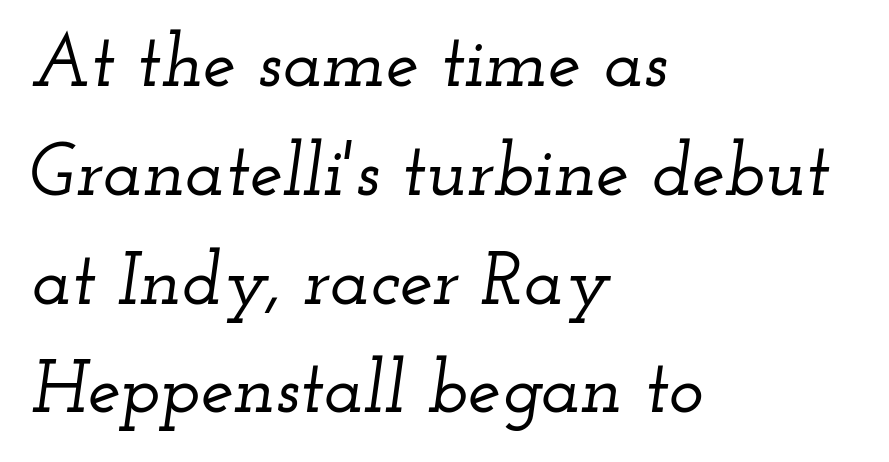
Q: Is the text italic (slanted)? A: Yes, it leans right by about 12 degrees.
Q: Is the typeface a serif or a sans-serif typeface? A: Serif.
Q: Is the text underlined? A: No.
Q: How is the paragraph aligned? A: Left-aligned.
Q: Is the spacing between letters normal or unusually wide? A: Normal.
Q: Is the spacing between lines tight, normal or loose? A: Normal.
Q: Width (condensed, normal, or wide)? A: Wide.
Q: Stroke contrast? A: Low.
Q: x-height? A: Small.
Q: Monospaced? A: No.
